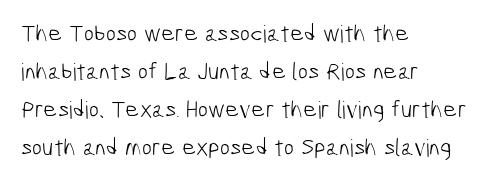
The space beneath each line is pristine and unruled. A normal amount of white space separates one row of letters from the next. Stem width sits at or under what a default text font uses. Alignment: flush left. Tracking here is standard; glyphs follow each other at the usual distance.
